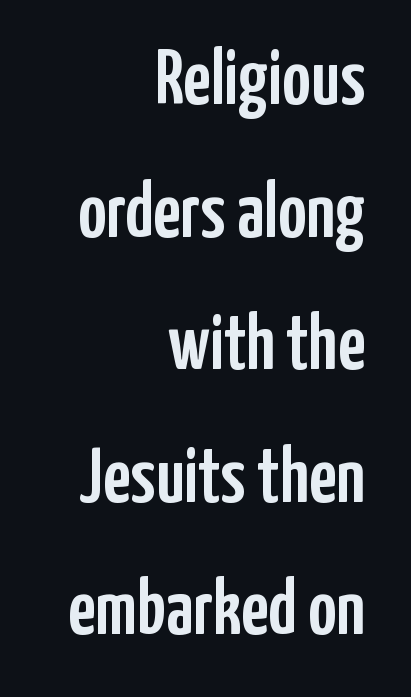
{"serif": "no", "italic": "no", "width": "condensed", "stroke_contrast": "low", "x_height": "medium", "monospaced": "no", "underline": "no", "align": "right", "line_spacing": "normal", "line_spacing_ratio": 1.7, "letter_spacing": "normal", "letter_spacing_em": 0.0, "glyph_px": 78}
